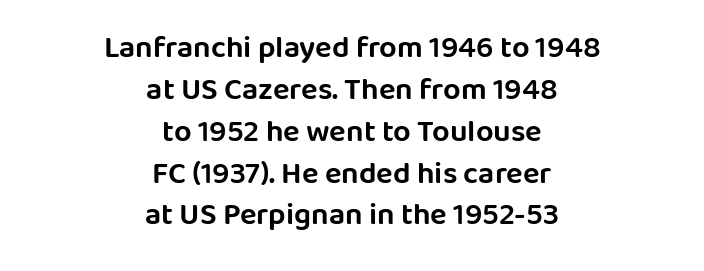
Leading: standard. Quick note: not italic, upright. Does the copy run flush right? No — it is centered line by line. Default kerning and tracking; the words read as compact shapes. These lines are composed in type without serifs. The glyphs are unaccompanied by any horizontal stroke below them.
